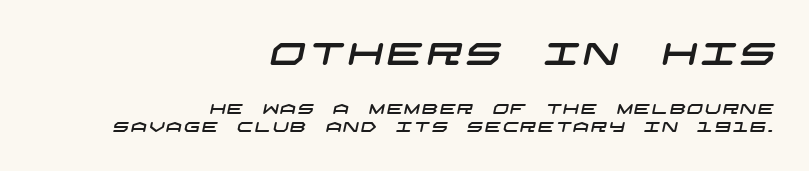
Whoever set this made the first block the dominant, larger element. Unmarked baselines from the first word to the last. The designer left line spacing at the default. You can tell from the bare stems that sans-serif type was used. A flush-right, rag-left setting is used for this passage.
